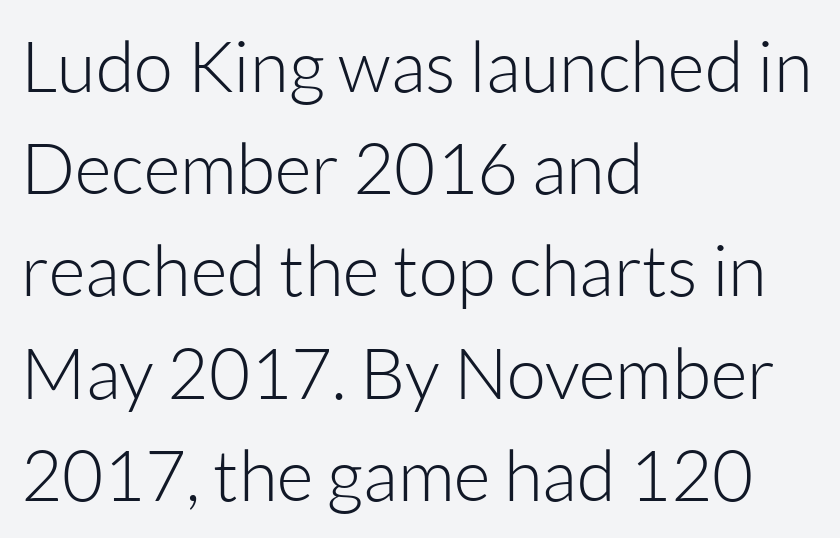
Proportional: the letters do not fall into vertical columns. Short and long lines alike share a common starting point at left. The lettering holds an erect, upright posture throughout. Counters stay open thanks to moderate or lighter strokes. To sum up the face: it is a sans, with no serifs.
